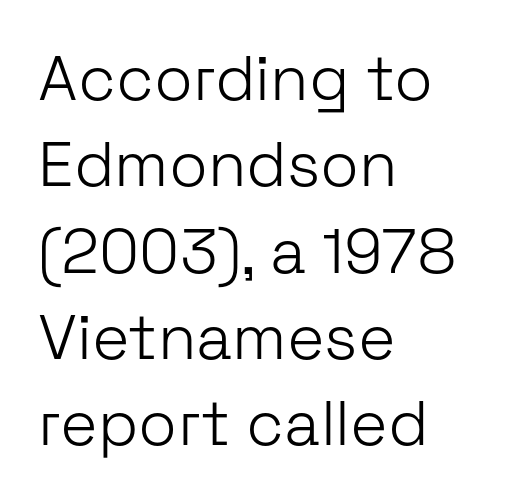
Q: Is the text bold? A: No.
Q: Is the text italic (slanted)? A: No, it is upright.
Q: Is the typeface a serif or a sans-serif typeface? A: Sans-serif.
Q: Is the text underlined? A: No.
Q: How is the paragraph aligned? A: Left-aligned.
Q: Is the spacing between letters normal or unusually wide? A: Normal.
Q: Is the spacing between lines tight, normal or loose? A: Normal.
Q: Width (condensed, normal, or wide)? A: Normal.
Q: Stroke contrast? A: Low.
Q: x-height? A: Medium.
Q: Monospaced? A: No.
